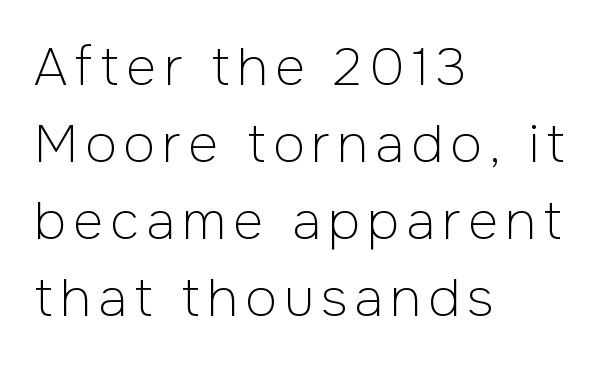
{"serif": "no", "italic": "no", "bold": "no", "weight": "light", "width": "normal", "stroke_contrast": "low", "x_height": "medium", "monospaced": "no", "underline": "no", "align": "left", "line_spacing": "normal", "line_spacing_ratio": 1.48, "glyph_px": 52}
